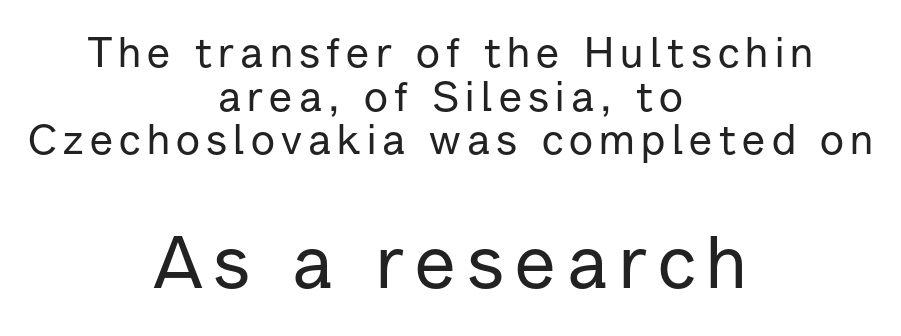
Q: Is the text italic (slanted)? A: No, it is upright.
Q: Is the typeface a serif or a sans-serif typeface? A: Sans-serif.
Q: Is the text underlined? A: No.
Q: How is the paragraph aligned? A: Centered.
Q: Is the spacing between lines tight, normal or loose? A: Tight.
Q: Which block of text is set in a larger size, the first (top) or the second (bottom)? A: The second (bottom) one.
Q: Width (condensed, normal, or wide)? A: Normal.
Q: Stroke contrast? A: Low.
Q: x-height? A: Medium.
Q: Monospaced? A: No.
